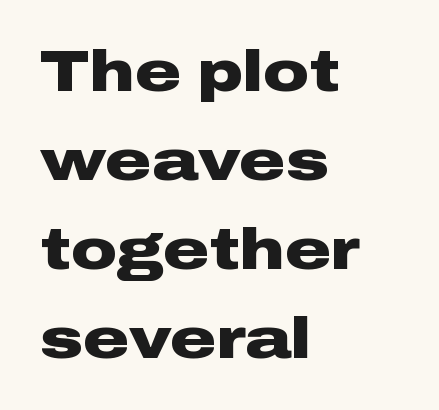
The image shows 57 px heavy, wide sans-serif type, upright; set left-aligned, normal line spacing (1.56x), normal letter spacing, not underlined; low stroke contrast and a medium x-height.
